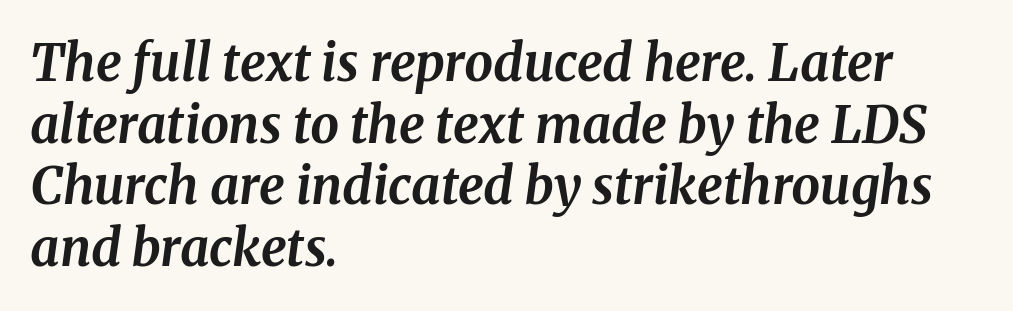
Q: Is the text bold? A: Yes.
Q: Is the text italic (slanted)? A: Yes, it leans right by about 8 degrees.
Q: Is the typeface a serif or a sans-serif typeface? A: Serif.
Q: Is the text underlined? A: No.
Q: How is the paragraph aligned? A: Left-aligned.
Q: Is the spacing between letters normal or unusually wide? A: Normal.
Q: Width (condensed, normal, or wide)? A: Normal.
Q: Stroke contrast? A: Medium.
Q: x-height? A: Medium.
Q: Monospaced? A: No.
